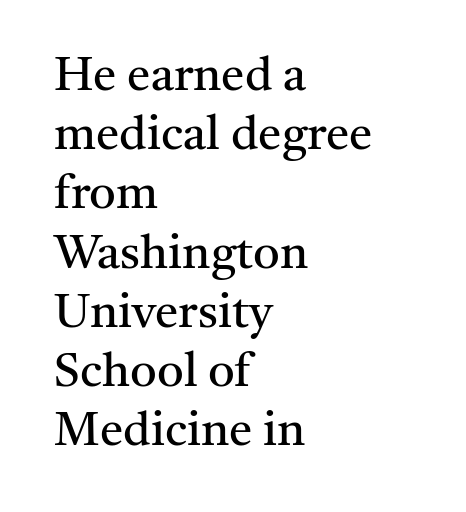
{"serif": "yes", "italic": "no", "bold": "no", "weight": "regular", "width": "normal", "stroke_contrast": "medium", "x_height": "medium", "monospaced": "no", "underline": "no", "align": "left", "line_spacing": "normal", "line_spacing_ratio": 1.26, "letter_spacing": "normal", "letter_spacing_em": 0.0, "glyph_px": 47}
